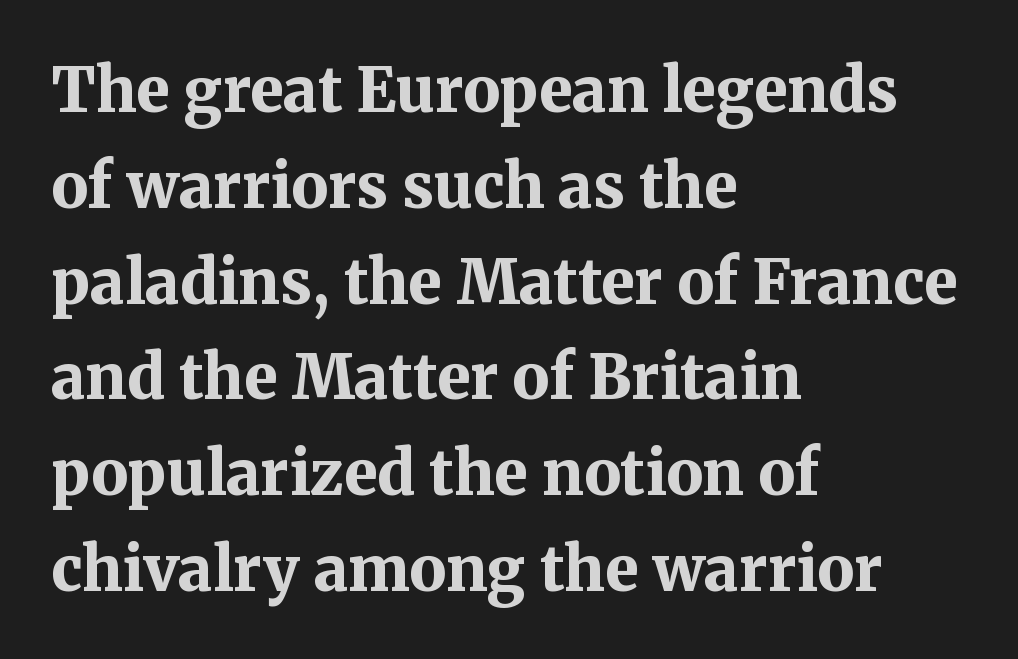
{"serif": "yes", "italic": "no", "bold": "yes", "weight": "bold", "width": "normal", "stroke_contrast": "medium", "x_height": "medium", "monospaced": "no", "underline": "no", "align": "left", "line_spacing": "normal", "line_spacing_ratio": 1.57, "letter_spacing": "normal", "letter_spacing_em": 0.0, "glyph_px": 61}
